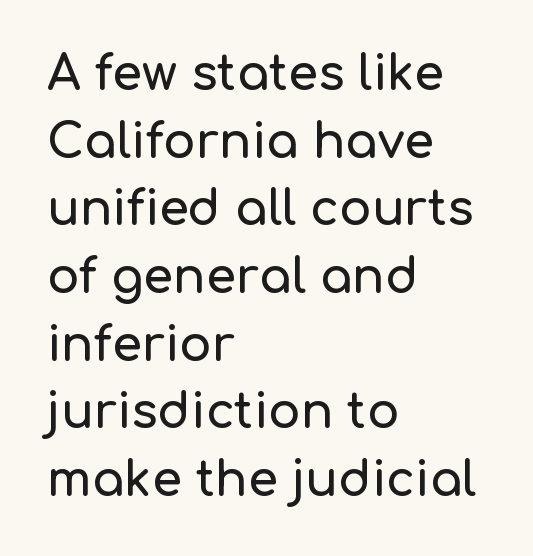
{"serif": "no", "italic": "no", "width": "normal", "stroke_contrast": "low", "x_height": "medium", "monospaced": "no", "underline": "no", "align": "left", "line_spacing": "normal", "line_spacing_ratio": 1.41, "letter_spacing": "normal", "letter_spacing_em": 0.0, "glyph_px": 48}
